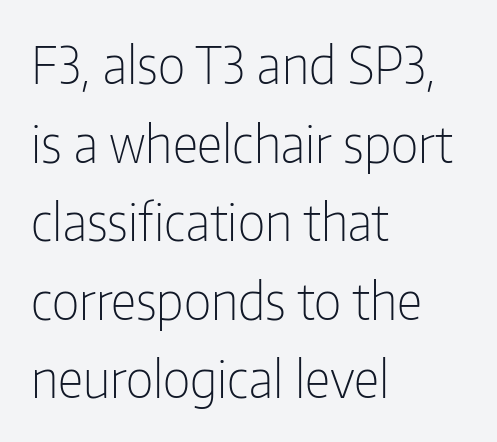
Q: Is the text bold? A: No.
Q: Is the text italic (slanted)? A: No, it is upright.
Q: Is the typeface a serif or a sans-serif typeface? A: Sans-serif.
Q: Is the text underlined? A: No.
Q: How is the paragraph aligned? A: Left-aligned.
Q: Is the spacing between letters normal or unusually wide? A: Normal.
Q: Is the spacing between lines tight, normal or loose? A: Normal.
Q: Width (condensed, normal, or wide)? A: Condensed.
Q: Stroke contrast? A: Low.
Q: x-height? A: Medium.
Q: Monospaced? A: No.
